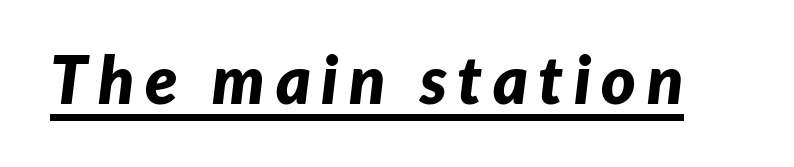
{"italic": "yes", "lean": "right", "slant_degrees": 7, "bold": "yes", "weight": "bold", "width": "normal", "stroke_contrast": "low", "x_height": "medium", "monospaced": "no", "underline": "yes", "glyph_px": 66}
